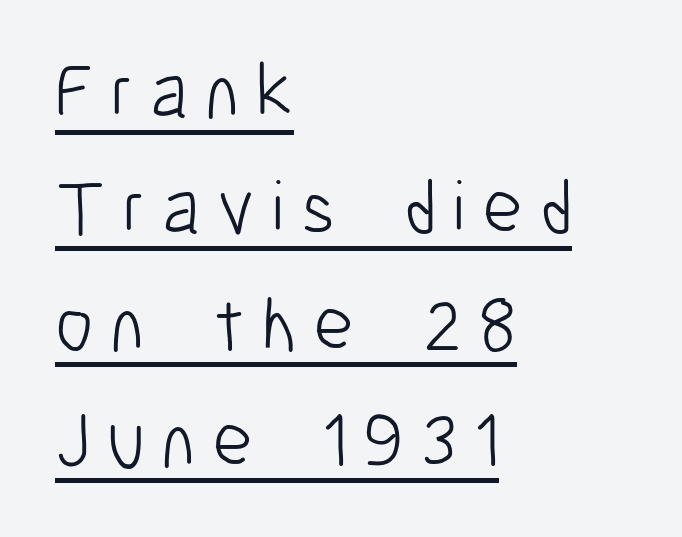
Q: Is the text bold? A: No.
Q: Is the text italic (slanted)? A: No, it is upright.
Q: Is the typeface a serif or a sans-serif typeface? A: Sans-serif.
Q: Is the text underlined? A: Yes.
Q: How is the paragraph aligned? A: Left-aligned.
Q: Is the spacing between letters normal or unusually wide? A: Unusually wide.
Q: Is the spacing between lines tight, normal or loose? A: Normal.
Q: Width (condensed, normal, or wide)? A: Condensed.
Q: Stroke contrast? A: Low.
Q: x-height? A: Medium.
Q: Monospaced? A: No.
